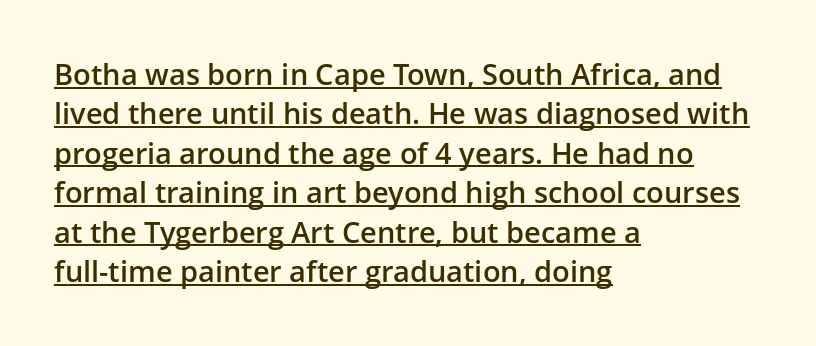
The line texture is even and compact thanks to regular tracking. This sample is left-justified, so line endings fall wherever the words run out. The rows are spaced the way most documents space them. The letters advance in unequal steps, a hallmark of proportional type. Is there any slant? The stems are plumb. The letters carry no serifs — their stems end cleanly without finishing strokes.
